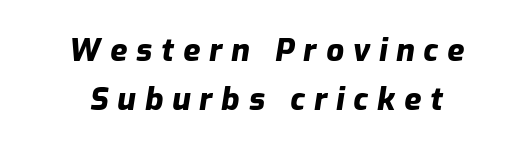
The rendering uses a moderate line-height, typical for paragraphs. Display-style spreading of the glyphs; the letterfit is very open. Proportional: the letters do not fall into vertical columns. The text carries the slant typical of an italic or oblique font. The sample has been set heavy, in full bold. This rendering features lettering with no underline.
